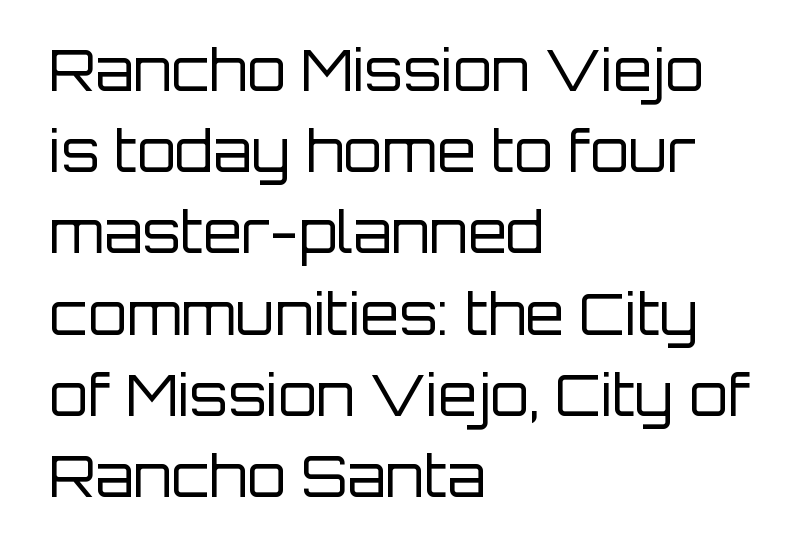
Q: Is the text bold? A: No.
Q: Is the text italic (slanted)? A: No, it is upright.
Q: Is the typeface a serif or a sans-serif typeface? A: Sans-serif.
Q: Is the text underlined? A: No.
Q: How is the paragraph aligned? A: Left-aligned.
Q: Is the spacing between letters normal or unusually wide? A: Normal.
Q: Is the spacing between lines tight, normal or loose? A: Normal.
Q: Width (condensed, normal, or wide)? A: Normal.
Q: Stroke contrast? A: Low.
Q: x-height? A: Large.
Q: Monospaced? A: No.
